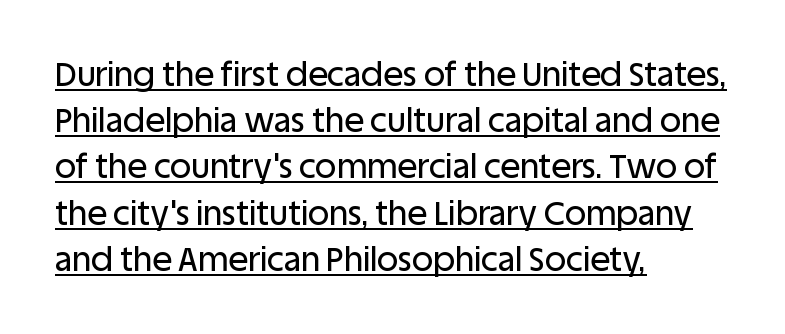
The image shows 33 px sans-serif type, upright; set left-aligned, normal line spacing (1.4x), normal letter spacing, underlined; low stroke contrast and a large x-height.
